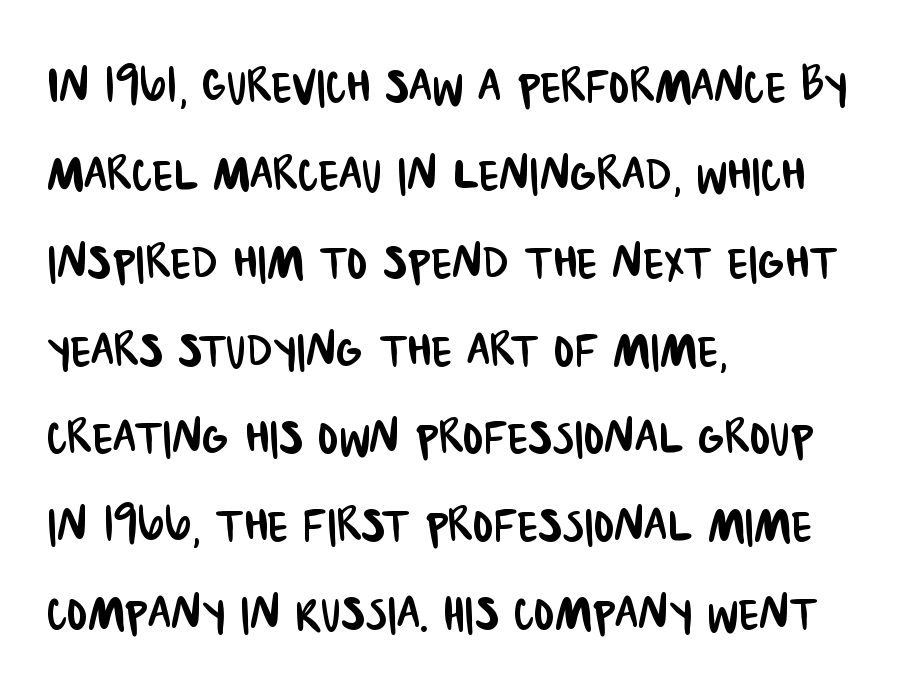
{"serif": "no", "width": "condensed", "stroke_contrast": "low", "x_height": "large", "monospaced": "no", "underline": "no", "align": "left", "line_spacing": "normal", "line_spacing_ratio": 1.44, "letter_spacing": "normal", "letter_spacing_em": 0.0, "glyph_px": 61}
